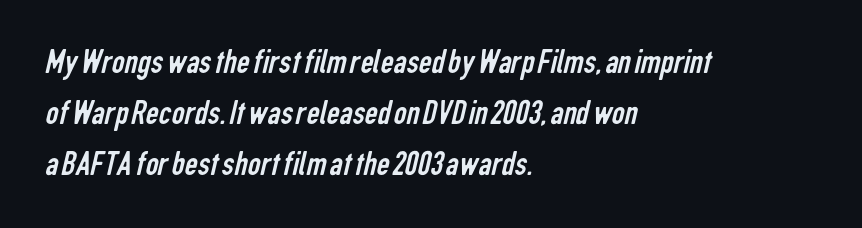
Q: Is the text bold? A: No.
Q: Is the typeface a serif or a sans-serif typeface? A: Sans-serif.
Q: Is the text underlined? A: No.
Q: How is the paragraph aligned? A: Left-aligned.
Q: Is the spacing between letters normal or unusually wide? A: Normal.
Q: Is the spacing between lines tight, normal or loose? A: Normal.
Q: Width (condensed, normal, or wide)? A: Condensed.
Q: Stroke contrast? A: Low.
Q: x-height? A: Medium.
Q: Monospaced? A: No.
